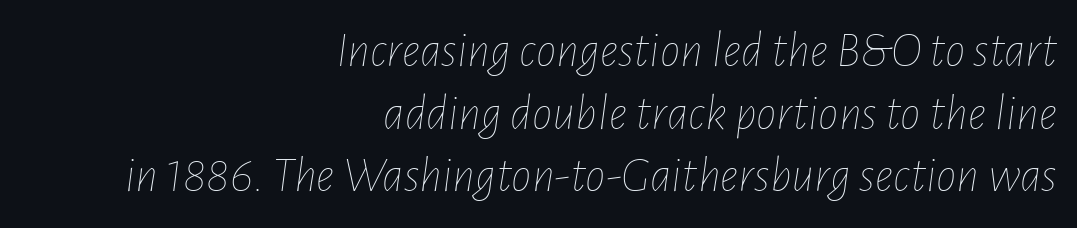
The image shows 51 px thin, condensed type, italic (leaning right); set right-aligned, line spacing 1.23x, normal letter spacing, not underlined; low stroke contrast and a medium x-height.
